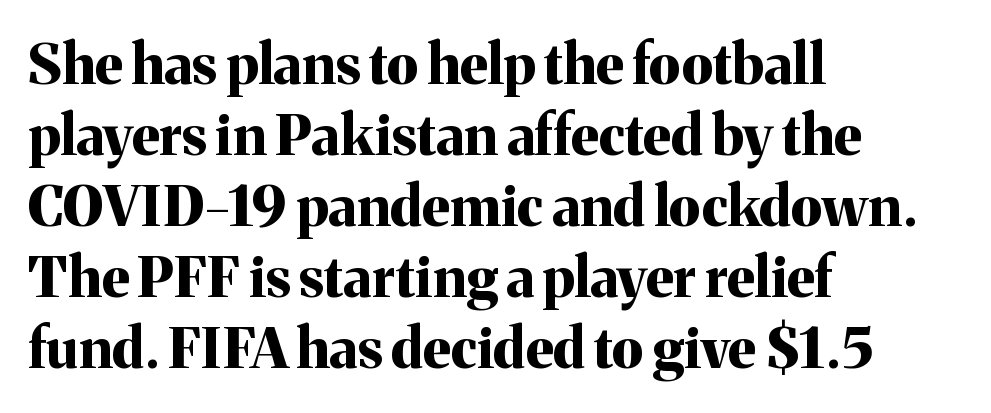
The image shows 56 px bold serif type, upright; set left-aligned, normal line spacing (1.27x), normal letter spacing, not underlined; medium stroke contrast and a medium x-height.
